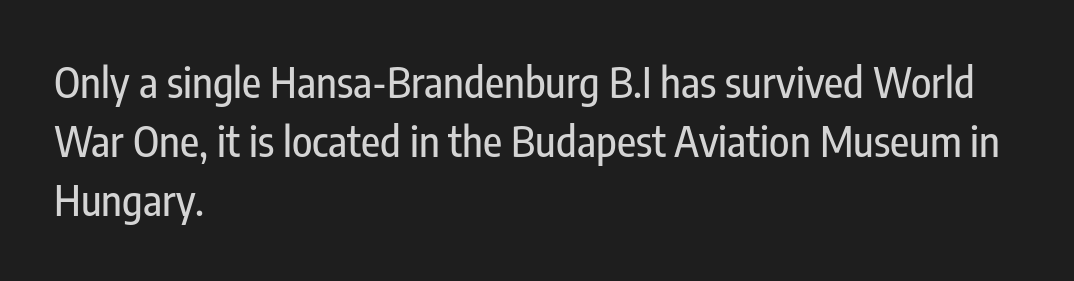
{"serif": "no", "italic": "no", "width": "condensed", "stroke_contrast": "low", "x_height": "medium", "monospaced": "no", "underline": "no", "align": "left", "line_spacing": "normal", "line_spacing_ratio": 1.41, "letter_spacing": "normal", "letter_spacing_em": 0.0, "glyph_px": 42}
